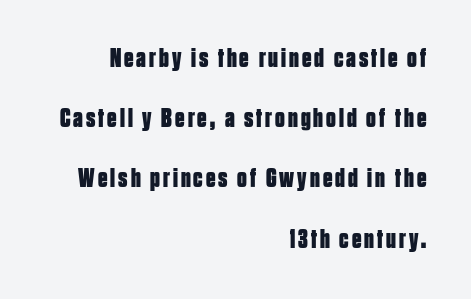
{"italic": "no", "bold": "yes", "underline": "no", "align": "right", "line_spacing": "loose", "line_spacing_ratio": 2.23, "glyph_px": 27}
